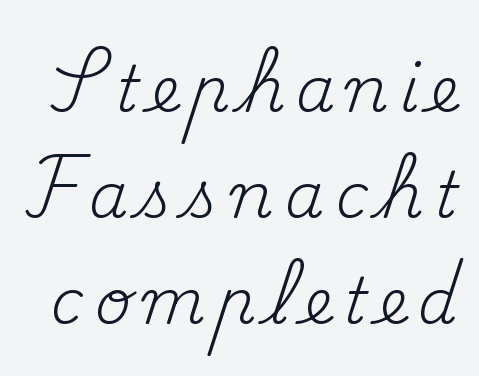
Q: Is the text bold? A: No.
Q: Is the text italic (slanted)? A: Yes.
Q: Is the typeface a serif or a sans-serif typeface? A: Serif.
Q: Is the text underlined? A: No.
Q: Is the spacing between lines tight, normal or loose? A: Normal.
Q: Width (condensed, normal, or wide)? A: Normal.
Q: Stroke contrast? A: Medium.
Q: x-height? A: Small.
Q: Monospaced? A: No.
